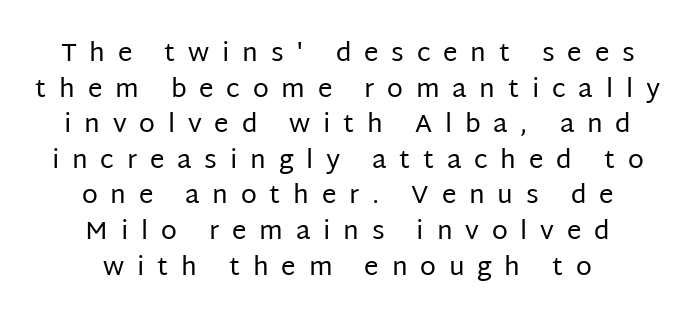
{"italic": "no", "bold": "no", "underline": "no", "align": "center", "line_spacing": "normal", "line_spacing_ratio": 1.37, "letter_spacing": "wide", "letter_spacing_em": 0.49, "glyph_px": 26}
